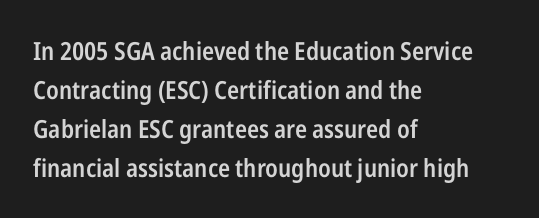
The image shows 25 px text type, upright; set left-aligned, normal line spacing (1.56x), normal letter spacing, not underlined.
